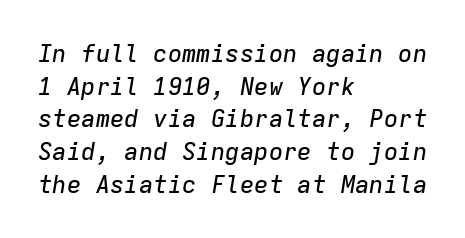
The image shows 24 px text type, italic (leaning right); set left-aligned, normal line spacing (1.36x), normal letter spacing, not underlined.
